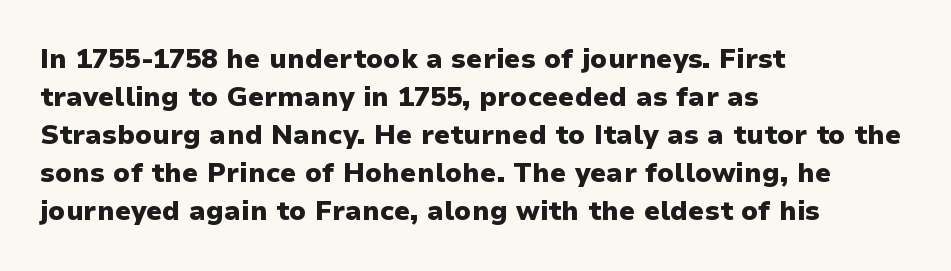
Nothing unusual about the tracking: characters are spaced as the font intends. Glance below the letters and you will spot only blank space. Designer's note — italics off, roman on. Alignment: flush left.
